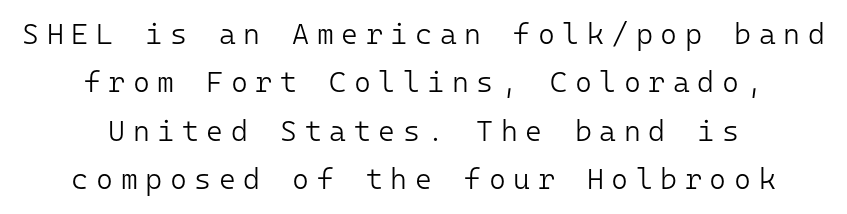
{"serif": "no", "italic": "no", "bold": "no", "weight": "light", "width": "normal", "stroke_contrast": "low", "x_height": "medium", "monospaced": "yes", "underline": "no", "align": "center", "line_spacing": "normal", "line_spacing_ratio": 1.67, "letter_spacing": "wide", "letter_spacing_em": 0.26, "glyph_px": 29}
